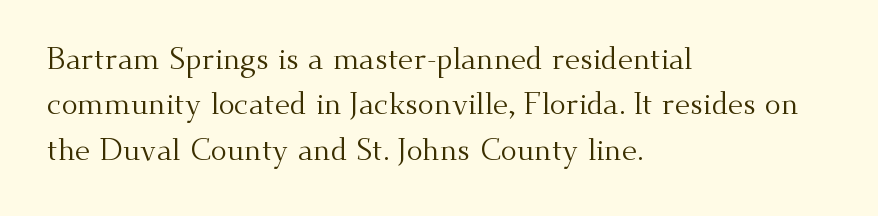
No extra ink here — the face is not bold. The letters carry serifs — small finishing strokes at the ends of their stems. Regular leading. Which margin do the lines hug? The left one — the right edge is uneven. The horizontal fit of the characters is conventional and even. The area under the type is left untouched.
